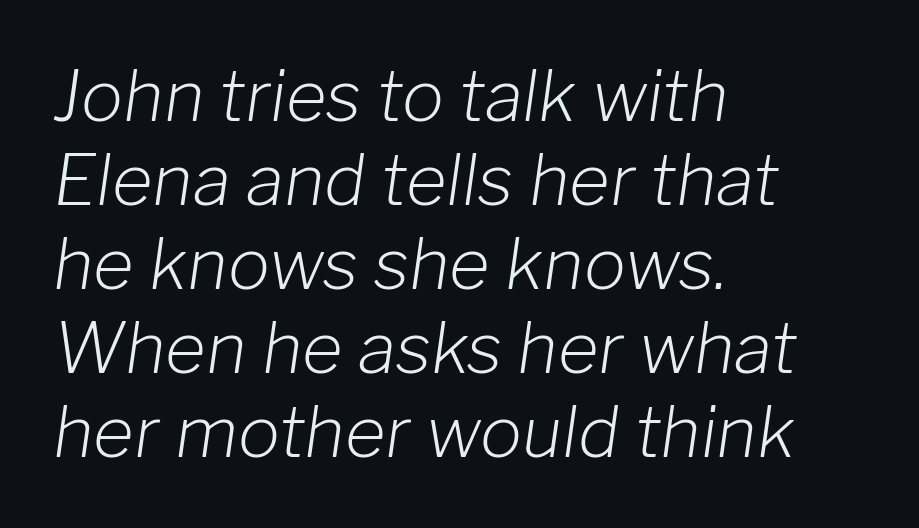
Q: Is the text bold? A: No.
Q: Is the text italic (slanted)? A: Yes, it leans right by about 8 degrees.
Q: Is the text underlined? A: No.
Q: How is the paragraph aligned? A: Left-aligned.
Q: Is the spacing between letters normal or unusually wide? A: Normal.
Q: Width (condensed, normal, or wide)? A: Normal.
Q: Stroke contrast? A: Low.
Q: x-height? A: Medium.
Q: Monospaced? A: No.
